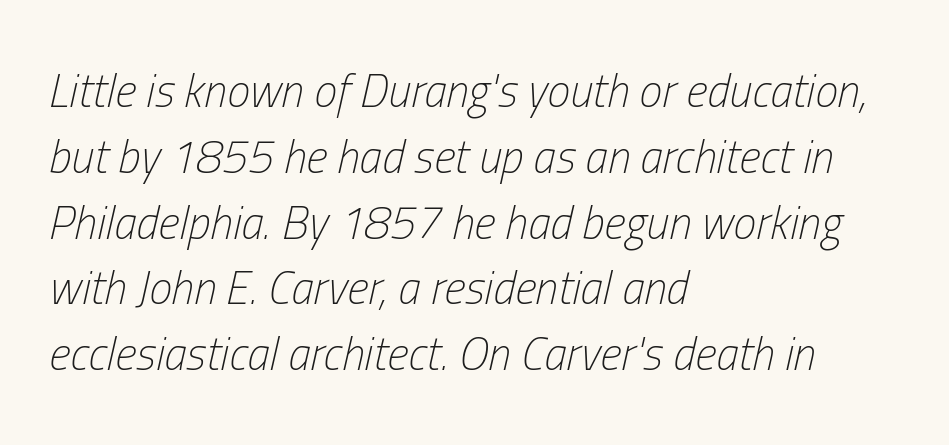
Q: Is the text bold? A: No.
Q: Is the text italic (slanted)? A: Yes, it leans right by about 13 degrees.
Q: Is the text underlined? A: No.
Q: How is the paragraph aligned? A: Left-aligned.
Q: Is the spacing between letters normal or unusually wide? A: Normal.
Q: Is the spacing between lines tight, normal or loose? A: Normal.
Q: Width (condensed, normal, or wide)? A: Condensed.
Q: Stroke contrast? A: Low.
Q: x-height? A: Medium.
Q: Monospaced? A: No.
